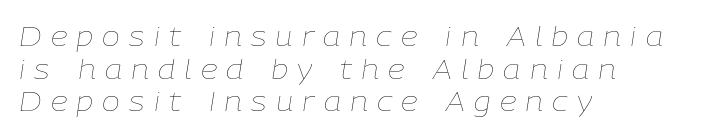
The area under the type is left untouched. Leftover space on each line is placed entirely after the last word. The letters look calm and open, with moderate or lighter stems. If you drew a line through each stem, it would be angled. The horizontal fit of the characters is loose and conspicuously gappy.
